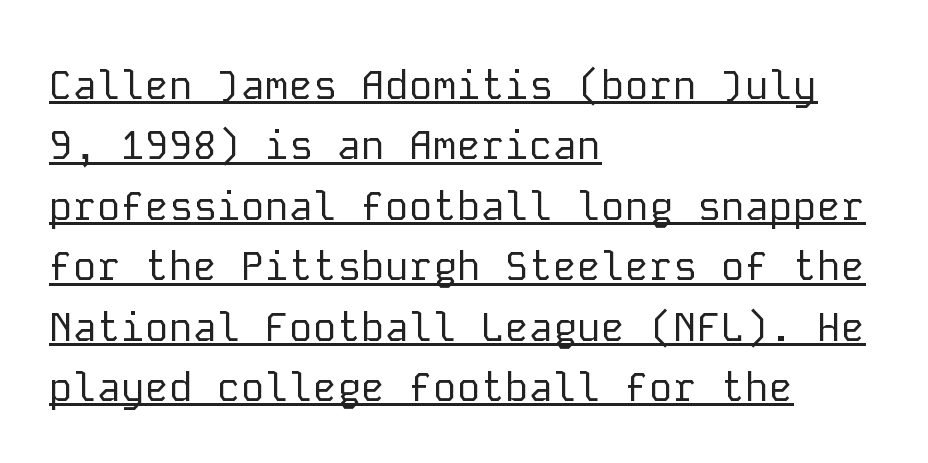
{"serif": "no", "italic": "no", "bold": "no", "weight": "regular", "width": "normal", "stroke_contrast": "low", "x_height": "medium", "monospaced": "yes", "underline": "yes", "align": "left", "line_spacing": "normal", "line_spacing_ratio": 1.51, "letter_spacing": "normal", "letter_spacing_em": 0.0, "glyph_px": 40}
